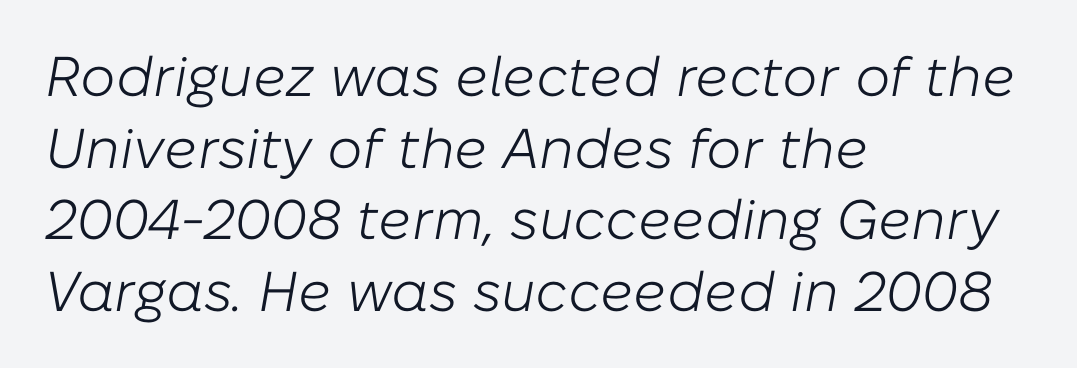
In CSS terms this would be text-align: left. These lines are rendered in a variable-pitch font. These glyphs show unthickened strokes, regular width or finer. Line spacing here is normal. Plain, unruled lines of type. There is no visible air inserted between adjacent glyphs.
